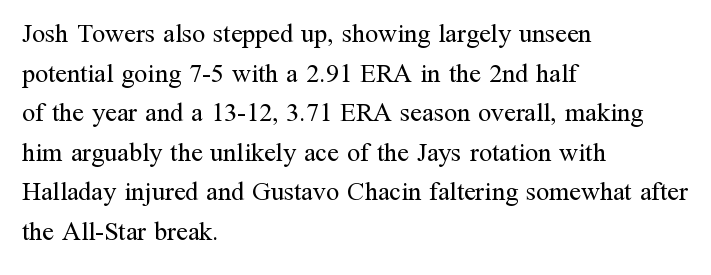
The block of text has a typical density, with ordinary space between rows. The line texture is even and compact thanks to regular tracking. Nothing heavy about these letters — not bold at all. Which margin do the lines hug? The left one — the right edge is uneven.
